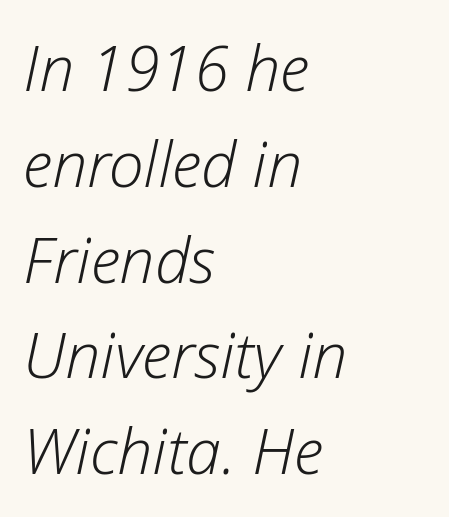
Q: Is the text bold? A: No.
Q: Is the text italic (slanted)? A: Yes, it leans right by about 12 degrees.
Q: Is the text underlined? A: No.
Q: How is the paragraph aligned? A: Left-aligned.
Q: Is the spacing between letters normal or unusually wide? A: Normal.
Q: Is the spacing between lines tight, normal or loose? A: Normal.
Q: Width (condensed, normal, or wide)? A: Normal.
Q: Stroke contrast? A: Low.
Q: x-height? A: Medium.
Q: Monospaced? A: No.
